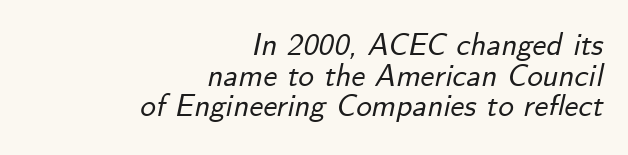
A typesetter would mark this as italic. Reading down the column, the eye jumps only a short way to each next line. Letter spacing: default. Rule under the text: the space is simply empty. Visually the block forms a straight wall on the right and a jagged coastline on the left. You could not count columns in this text — the font is proportionally spaced.
